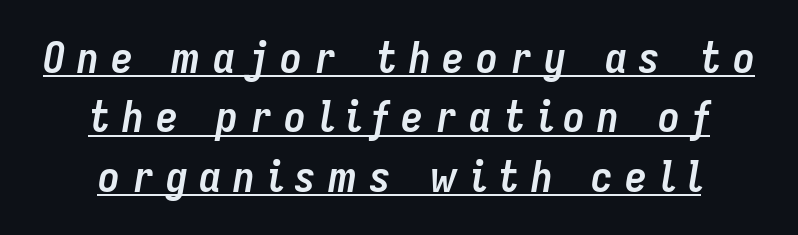
Characters follow at a spacing far wider than the type designer built in. Looks like regular typesetting: each glyph gets only the width it needs. Like a heading marked for emphasis, these lines bear an underscore. One glance says typical: line gaps are just what's usual. The text carries the slant typical of an italic or oblique font.
